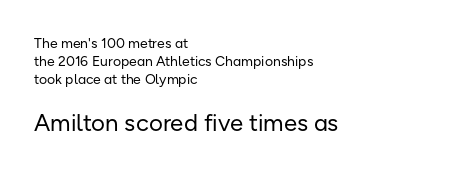
The image shows 24 px text type, upright; set left-aligned, normal line spacing (1.3x), normal letter spacing, not underlined; the second (bottom) block is 1.71x larger.
